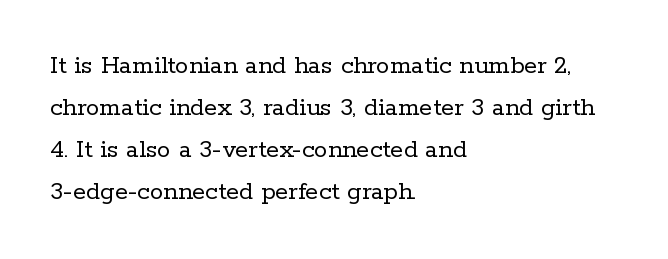
Q: Is the text bold? A: No.
Q: Is the text italic (slanted)? A: No, it is upright.
Q: Is the text underlined? A: No.
Q: How is the paragraph aligned? A: Left-aligned.
Q: Is the spacing between letters normal or unusually wide? A: Normal.
Q: Is the spacing between lines tight, normal or loose? A: Normal.
